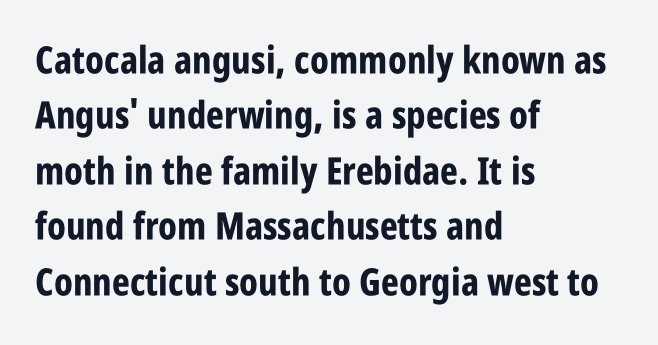
The image shows 38 px bold, condensed sans-serif type, upright; set left-aligned, normal line spacing (1.46x), normal letter spacing, not underlined; low stroke contrast and a large x-height.
